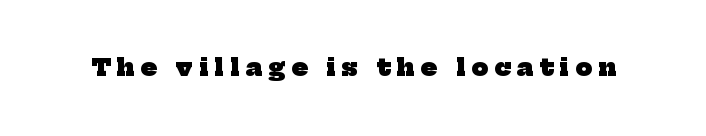
Letters rest on an invisible, unmarked baseline. Heavy-handed strokes throughout: this text is bold. The face used here is rendered with a markedly widened letterfit.
